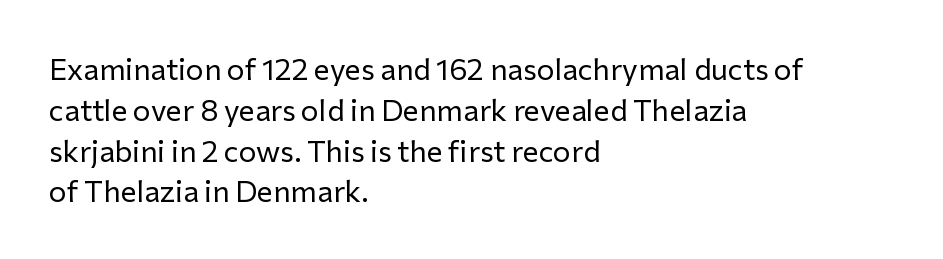
The image shows 30 px regular-weight sans-serif type, upright; set left-aligned, normal line spacing (1.36x), normal letter spacing, not underlined; low stroke contrast and a medium x-height.
